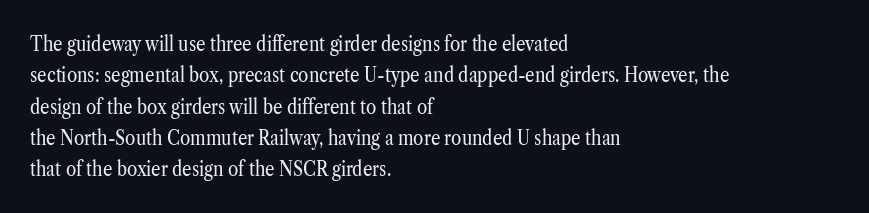
The image shows 21 px text type, upright; set left-aligned, normal line spacing (1.49x), normal letter spacing, not underlined.
